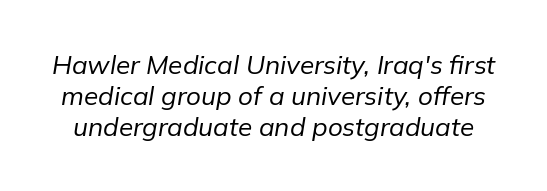
Q: Is the text bold? A: No.
Q: Is the text italic (slanted)? A: Yes, it leans right by about 9 degrees.
Q: Is the text underlined? A: No.
Q: Is the spacing between letters normal or unusually wide? A: Normal.
